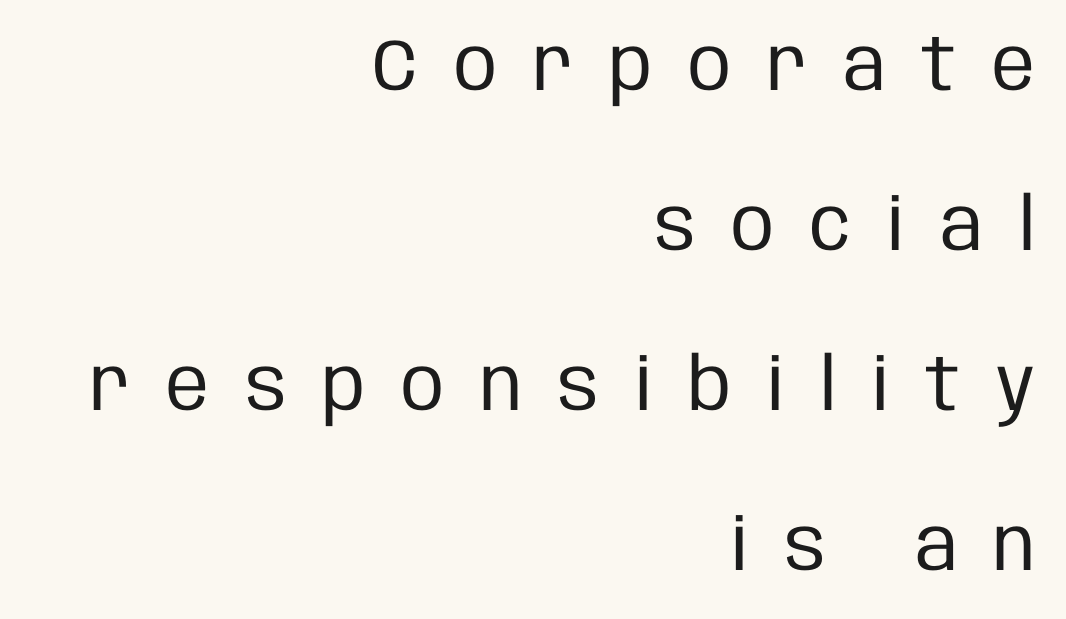
The horizontal fit of the characters is loose and conspicuously gappy. These glyphs show unthickened strokes, regular width or finer. Honestly, the rows look like they've been pulled way apart. What kind of face is this? One without serifs — a sans. The space beneath each line is pristine and unruled. These lines stack with their right ends in a neat column.
